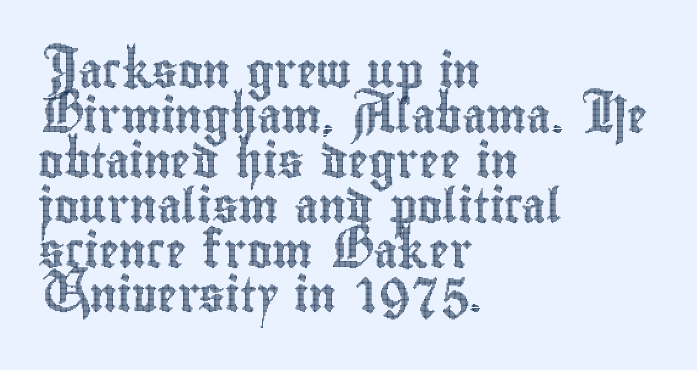
Character widths vary here, with narrow letters taking less room than wide ones. The string is rendered with underlining switched off. Posture: straight, roman, zero tilt. Leading: standard. Is the block centered? No — it sits flush against the left margin. The passage shown has conventional tracking throughout.
